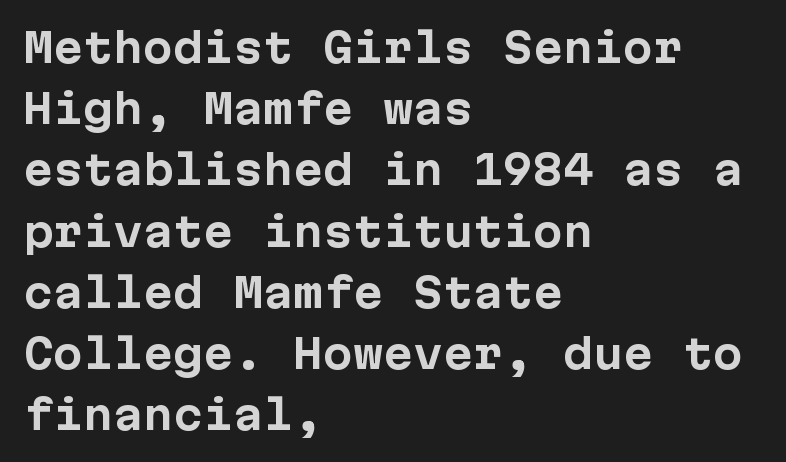
Spacing verdict: monospaced, one width for all characters. Does the type have serifs? No, each stem ends abruptly. These lines sit exactly where default settings would place them. The gap between lines stays unmarked.
